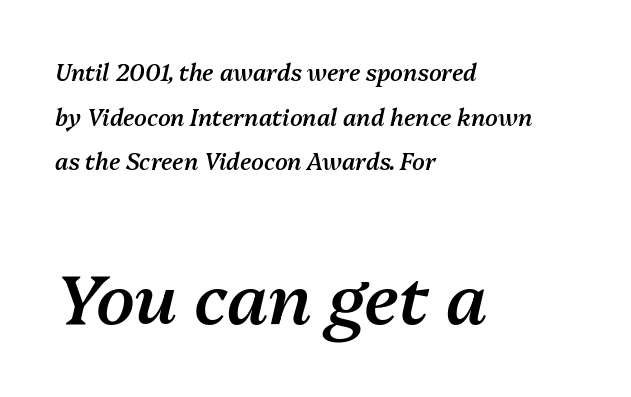
{"italic": "yes", "lean": "right", "slant_degrees": 13, "bold": "semi", "weight": "semibold", "width": "normal", "stroke_contrast": "medium", "x_height": "medium", "monospaced": "no", "underline": "no", "align": "left", "line_spacing": "loose", "line_spacing_ratio": 1.94, "letter_spacing": "normal", "letter_spacing_em": 0.0, "larger_block": "second", "size_ratio": 3.04, "glyph_px": 70}
